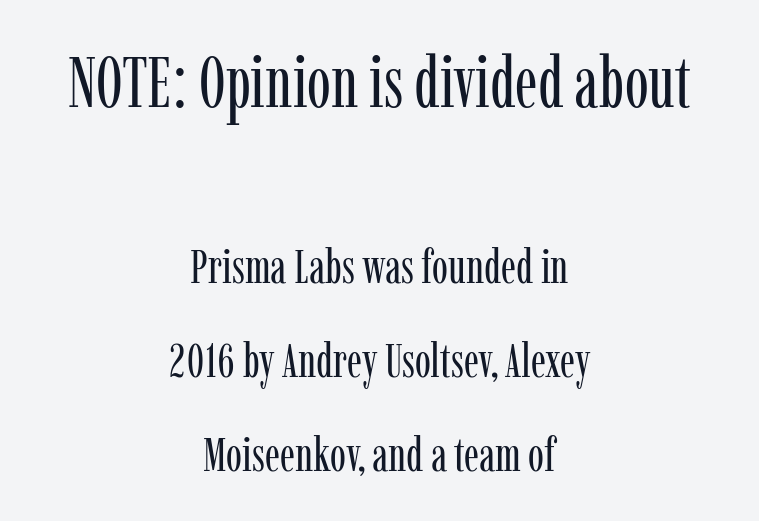
Q: Is the text bold? A: No.
Q: Is the text italic (slanted)? A: No, it is upright.
Q: Is the typeface a serif or a sans-serif typeface? A: Serif.
Q: Is the text underlined? A: No.
Q: How is the paragraph aligned? A: Centered.
Q: Is the spacing between letters normal or unusually wide? A: Normal.
Q: Is the spacing between lines tight, normal or loose? A: Loose.
Q: Which block of text is set in a larger size, the first (top) or the second (bottom)? A: The first (top) one.
Q: Width (condensed, normal, or wide)? A: Condensed.
Q: Stroke contrast? A: Low.
Q: x-height? A: Medium.
Q: Monospaced? A: No.
